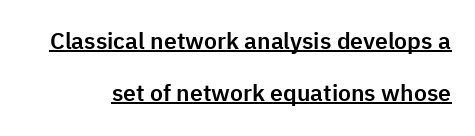
The image shows 23 px text type, upright; set loose line spacing (2.25x), normal letter spacing, underlined.
